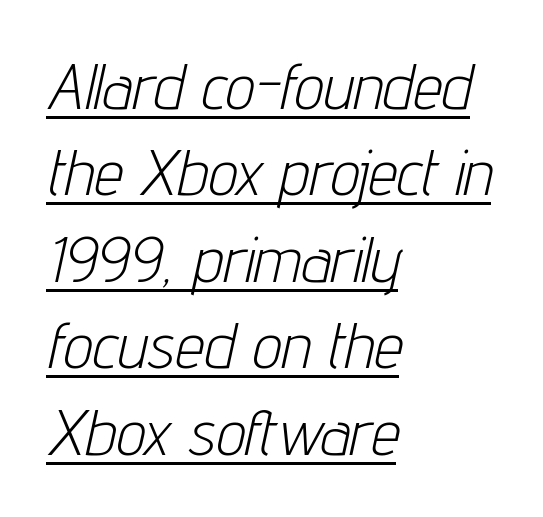
{"italic": "yes", "lean": "right", "slant_degrees": 12, "bold": "no", "weight": "light", "width": "condensed", "stroke_contrast": "low", "x_height": "medium", "monospaced": "no", "underline": "yes", "align": "left", "line_spacing": "normal", "line_spacing_ratio": 1.33, "letter_spacing": "normal", "letter_spacing_em": 0.0, "glyph_px": 65}
